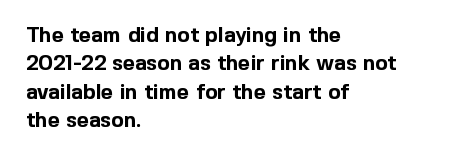
The lines in this sample share a left origin and differ only in where they stop. The block of text has a typical density, with ordinary space between rows. Posture: upright roman. The characters look thick and weighty, a clear bold. Letters rest on an invisible, unmarked baseline. There is no visible air inserted between adjacent glyphs.
